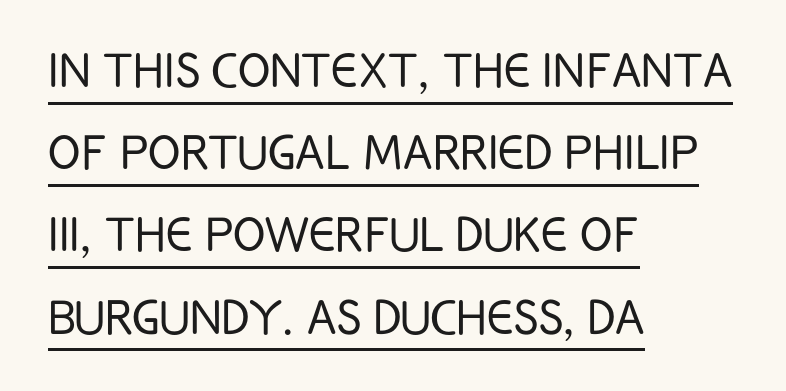
{"serif": "no", "italic": "no", "bold": "no", "weight": "light", "width": "condensed", "stroke_contrast": "low", "x_height": "large", "monospaced": "no", "underline": "yes", "align": "left", "line_spacing": "normal", "line_spacing_ratio": 1.37, "letter_spacing": "normal", "letter_spacing_em": 0.0, "glyph_px": 60}
